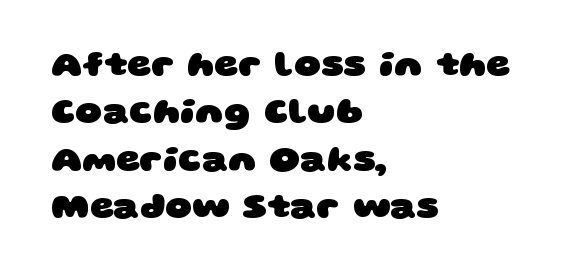
The image shows 37 px heavy, wide sans-serif type; set left-aligned, normal line spacing (1.28x), normal letter spacing, not underlined; low stroke contrast and a large x-height.
